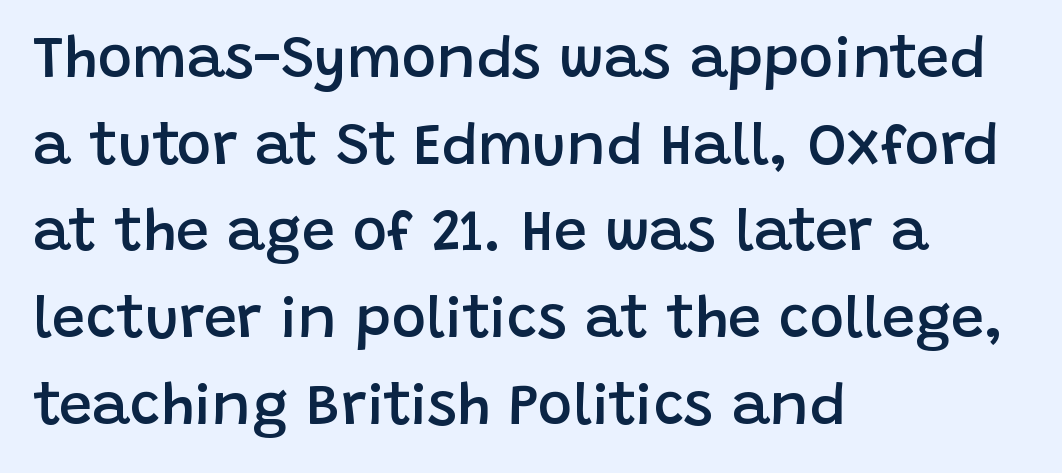
The image shows 59 px semibold sans-serif type, upright; set left-aligned, normal line spacing (1.47x), normal letter spacing, not underlined; low stroke contrast and a large x-height.
